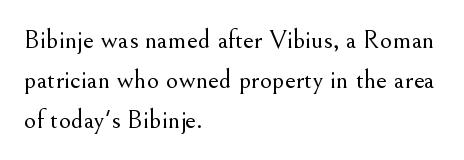
Italic: no, the glyphs are upright roman. Observe the ordinary spacing: letters are neighbours, not strangers. Line spacing here is normal. The zone under the glyphs is completely vacant. These lines stack with their left ends in a neat column.
